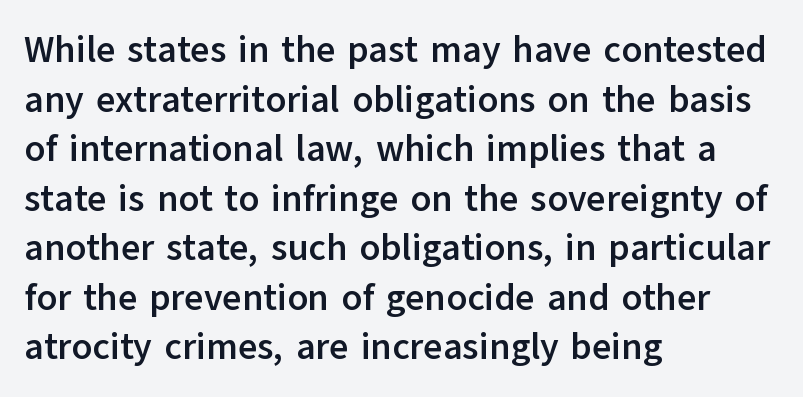
{"serif": "no", "italic": "no", "bold": "yes", "weight": "semibold", "width": "normal", "stroke_contrast": "low", "x_height": "medium", "monospaced": "no", "underline": "no", "align": "left", "line_spacing": "normal", "line_spacing_ratio": 1.34, "letter_spacing": "normal", "letter_spacing_em": 0.0, "glyph_px": 37}
